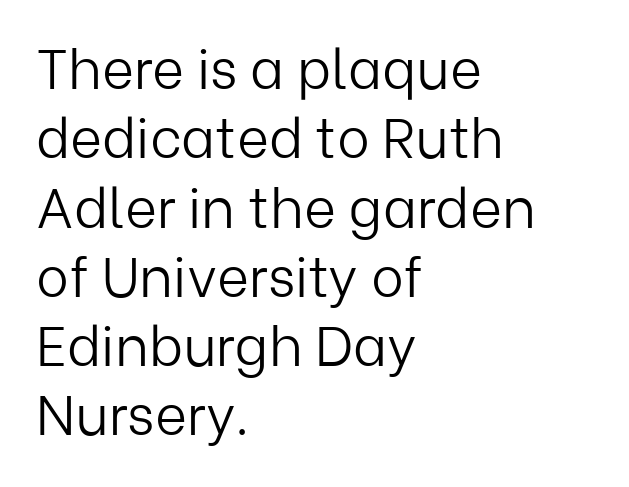
{"serif": "no", "italic": "no", "bold": "no", "weight": "light", "width": "normal", "stroke_contrast": "low", "x_height": "medium", "monospaced": "no", "underline": "no", "align": "left", "line_spacing": "normal", "line_spacing_ratio": 1.26, "letter_spacing": "normal", "letter_spacing_em": 0.0, "glyph_px": 55}
